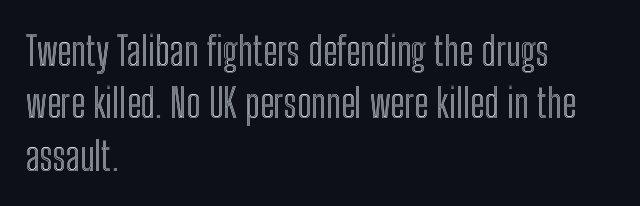
The image shows 40 px condensed type, upright; set left-aligned, normal line spacing (1.31x), normal letter spacing, not underlined; a medium x-height.
